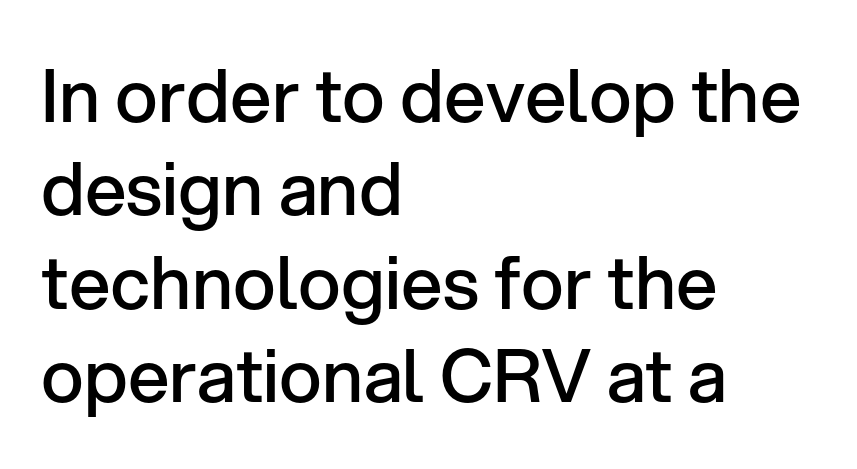
The passage shown is semibold, sitting just below true bold. The type family on display is of the sans-serif kind. Is this a fixed-width face? No — the glyphs have proportional, varying widths. This rendering leaves character spacing at its baseline value. Leading matches the norm, producing a regular column. Line beginnings align vertically; line endings do not.
